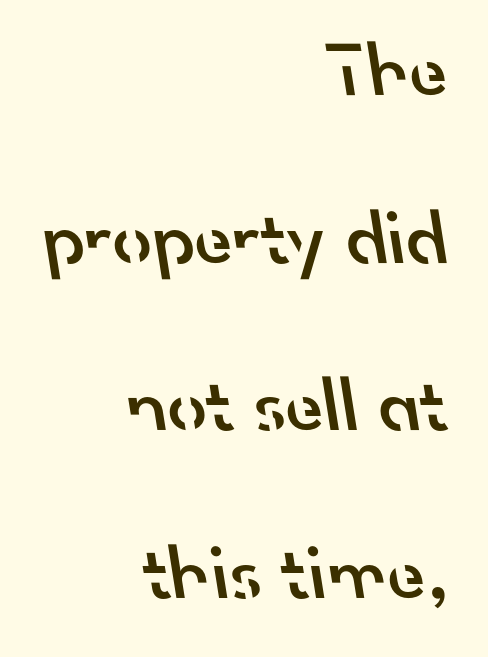
Q: Is the text bold? A: Semi-bold.
Q: Is the typeface a serif or a sans-serif typeface? A: Sans-serif.
Q: Is the text underlined? A: No.
Q: How is the paragraph aligned? A: Right-aligned.
Q: Is the spacing between letters normal or unusually wide? A: Normal.
Q: Is the spacing between lines tight, normal or loose? A: Loose.
Q: Width (condensed, normal, or wide)? A: Normal.
Q: Stroke contrast? A: Low.
Q: x-height? A: Small.
Q: Monospaced? A: No.
